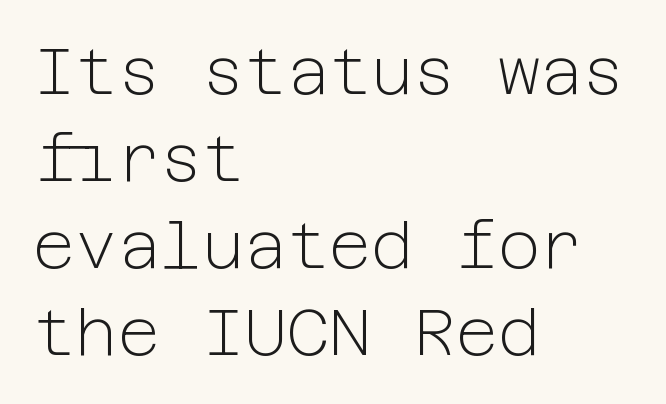
The image shows 65 px light sans-serif type, upright; set left-aligned, normal line spacing (1.34x), normal letter spacing, not underlined; low stroke contrast and a medium x-height.
